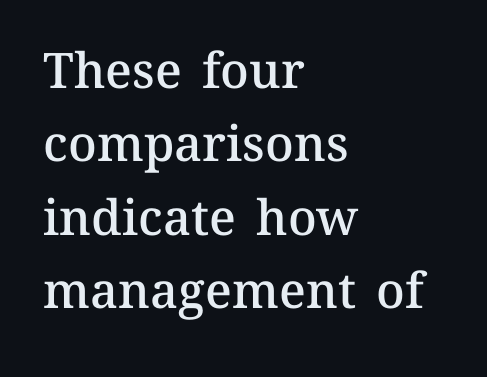
The image shows 49 px semibold type, upright; set left-aligned, normal line spacing (1.5x), normal letter spacing, not underlined; medium stroke contrast and a medium x-height.
